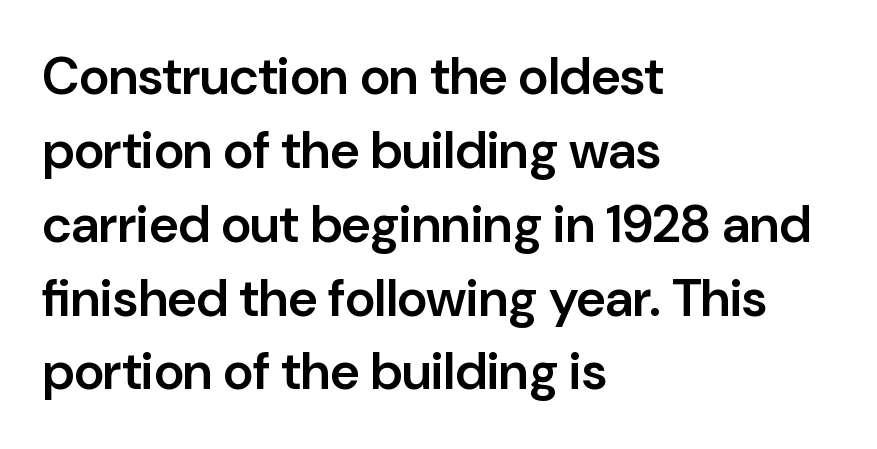
Type without underlining. The designer left line spacing at the default. The passage is arranged the way most books set body copy — flush left. The letters sit at their default tracking, neither squeezed nor spread. Typesetter's note: demi weight, one step under bold.
